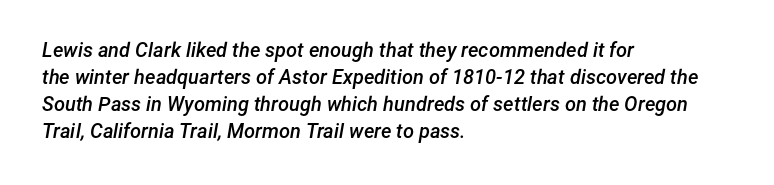
{"italic": "yes", "lean": "right", "slant_degrees": 12, "bold": "semi", "underline": "no", "align": "left", "line_spacing": "normal", "line_spacing_ratio": 1.35, "letter_spacing": "normal", "letter_spacing_em": 0.0, "glyph_px": 20}
